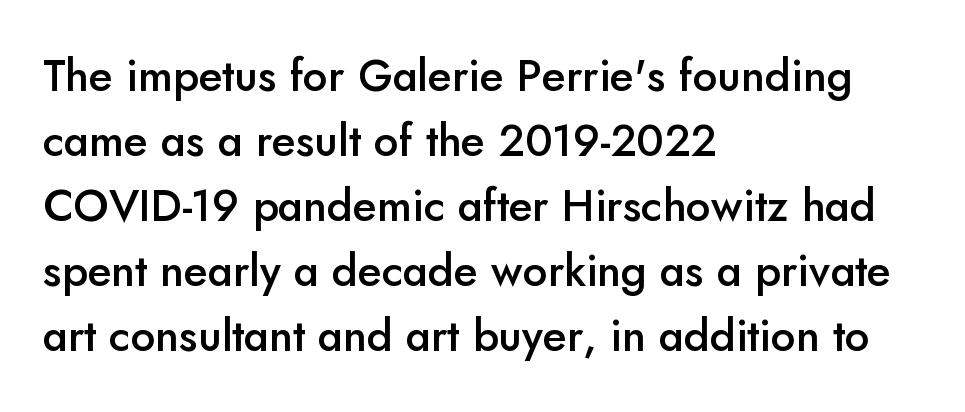
The setting favours the left margin, as ordinary paragraphs usually do. A somewhat darkened texture: the type is semibold rather than bold. A bare baseline throughout the passage. This sample has the flowing, uneven cadence of proportional lettering.
